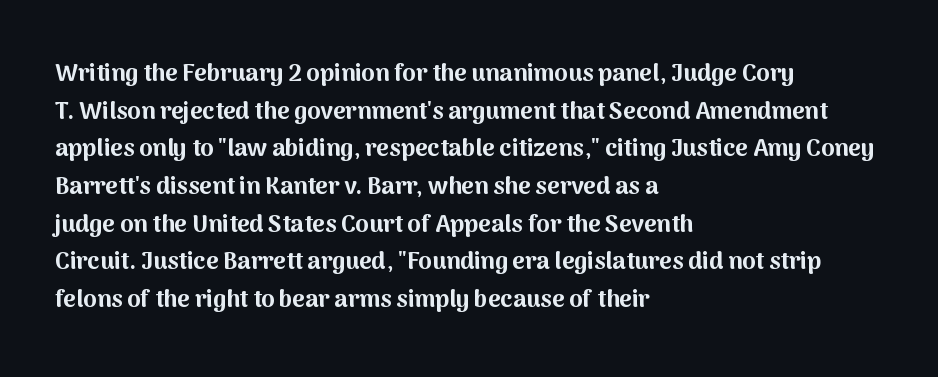
The image shows 24 px bold type, upright; set left-aligned, normal line spacing (1.57x), normal letter spacing, not underlined.
